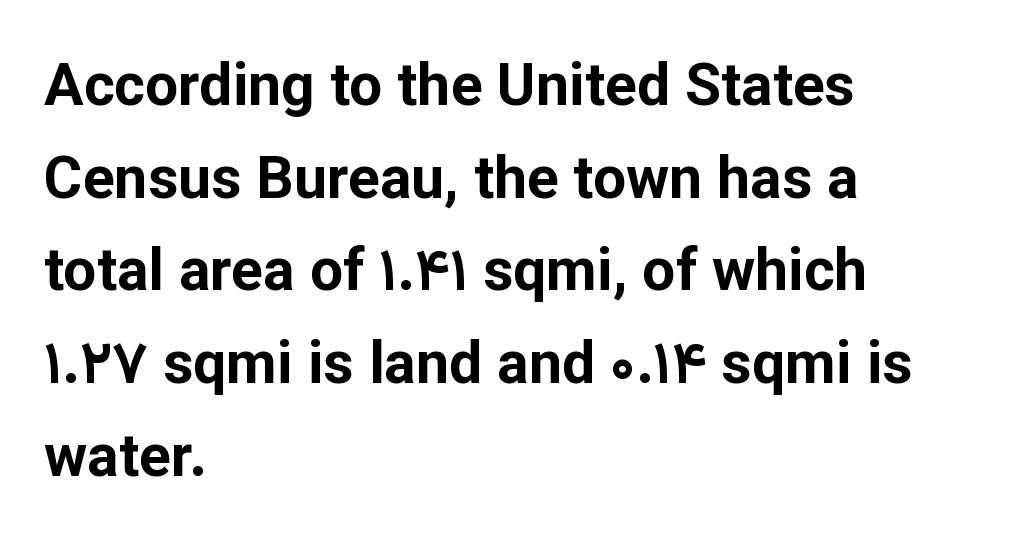
{"serif": "no", "italic": "no", "bold": "yes", "weight": "bold", "width": "normal", "stroke_contrast": "low", "x_height": "medium", "monospaced": "no", "underline": "no", "align": "left", "line_spacing": "normal", "line_spacing_ratio": 1.57, "letter_spacing": "normal", "letter_spacing_em": 0.0, "glyph_px": 59}
